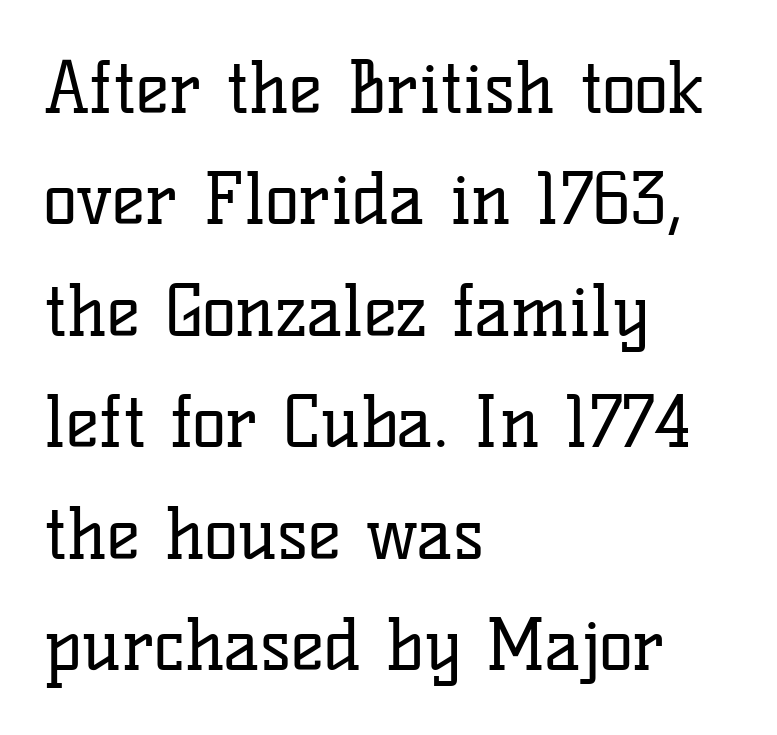
Q: Is the text bold? A: No.
Q: Is the text italic (slanted)? A: No, it is upright.
Q: Is the typeface a serif or a sans-serif typeface? A: Serif.
Q: Is the text underlined? A: No.
Q: How is the paragraph aligned? A: Left-aligned.
Q: Is the spacing between letters normal or unusually wide? A: Normal.
Q: Is the spacing between lines tight, normal or loose? A: Normal.
Q: Width (condensed, normal, or wide)? A: Normal.
Q: Stroke contrast? A: Low.
Q: x-height? A: Medium.
Q: Monospaced? A: No.
